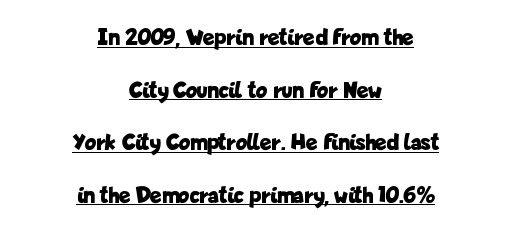
The image shows 24 px bold type, upright; set centered, loose line spacing (2.19x), normal letter spacing, underlined.
